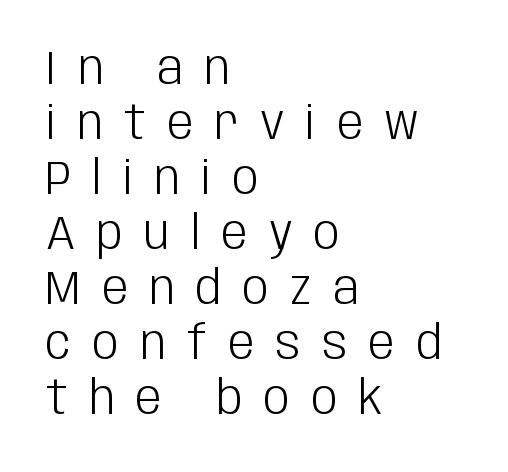
The image shows 47 px light, condensed sans-serif type, upright; set left-aligned, line spacing 1.17x, unusually wide letter spacing (+0.45 em), not underlined; low stroke contrast and a large x-height.
